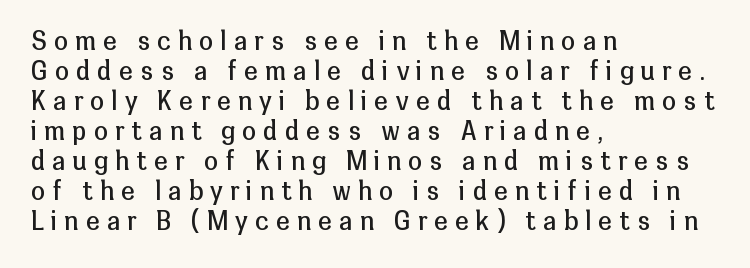
The image shows 25 px text type, upright; set left-aligned, line spacing 1.2x, unusually wide letter spacing (+0.3 em), not underlined.
